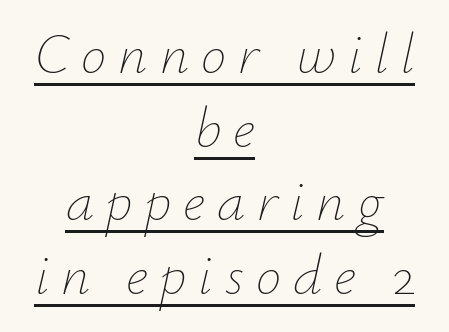
The image shows 57 px thin type, italic (leaning right); set centered, normal line spacing (1.29x), unusually wide letter spacing (+0.21 em), underlined; low stroke contrast and a small x-height.
